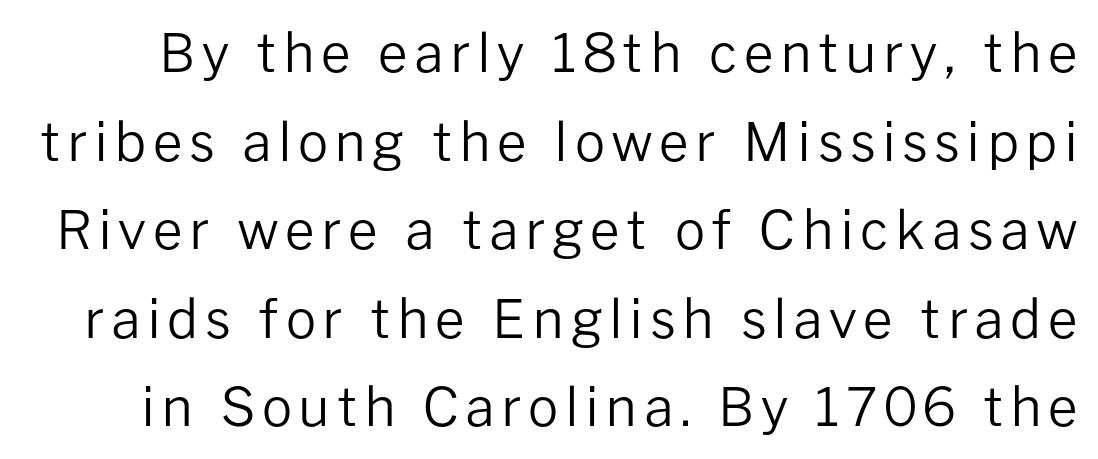
Clear beneath every line of the passage. Does the type have serifs? No, each stem ends abruptly. If you measured baseline to baseline, you'd find a middling distance. Ascenders rise straight up at ninety degrees. Heaviness? Minimal to ordinary, like unemphasized prose.
